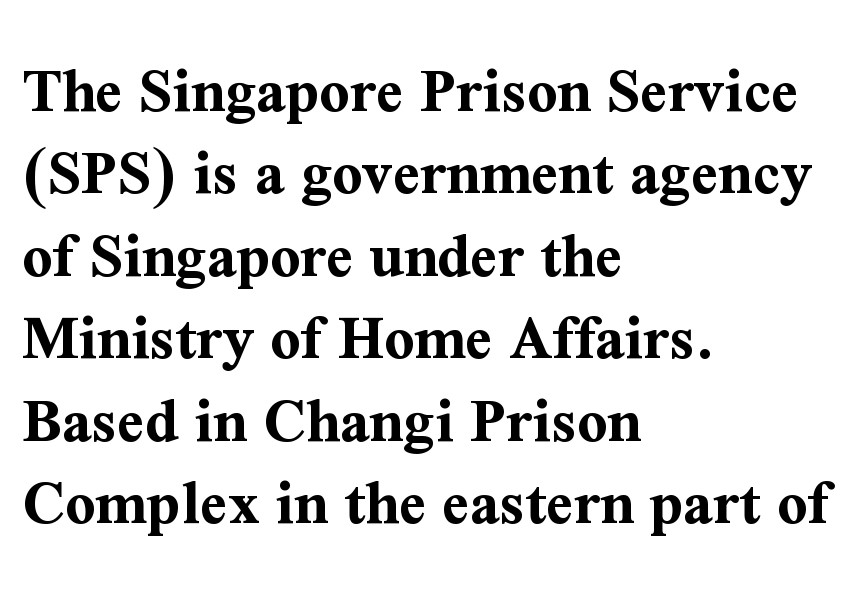
{"serif": "yes", "italic": "no", "bold": "yes", "weight": "bold", "width": "normal", "stroke_contrast": "medium", "x_height": "medium", "monospaced": "no", "underline": "no", "align": "left", "line_spacing": "normal", "line_spacing_ratio": 1.25, "letter_spacing": "normal", "letter_spacing_em": 0.0, "glyph_px": 66}
